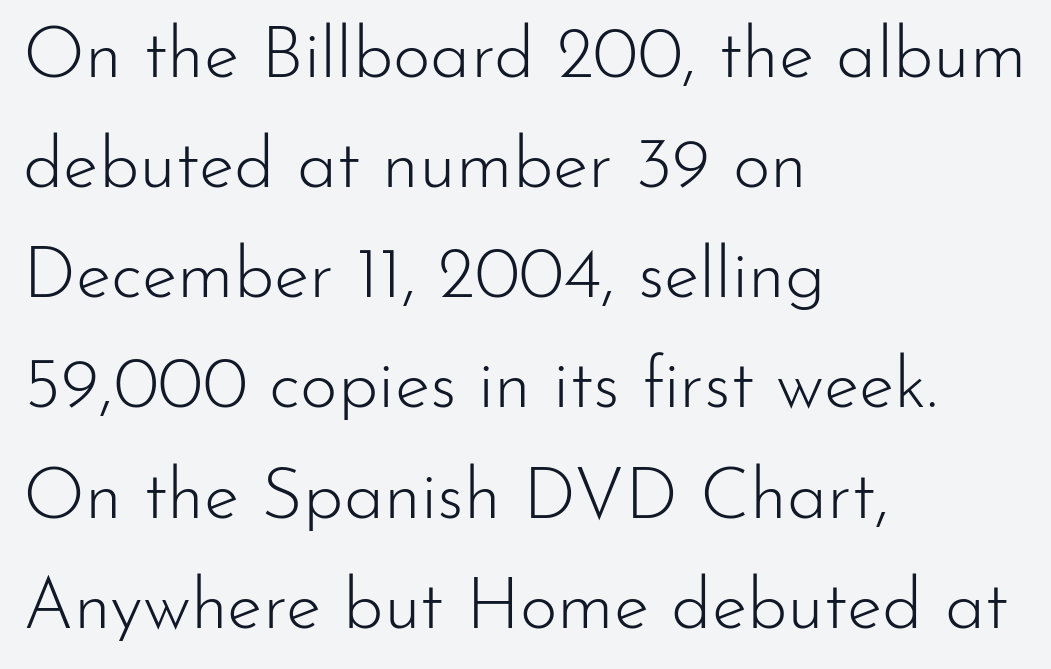
Q: Is the text bold? A: No.
Q: Is the text italic (slanted)? A: No, it is upright.
Q: Is the typeface a serif or a sans-serif typeface? A: Sans-serif.
Q: Is the text underlined? A: No.
Q: How is the paragraph aligned? A: Left-aligned.
Q: Is the spacing between letters normal or unusually wide? A: Normal.
Q: Is the spacing between lines tight, normal or loose? A: Normal.
Q: Width (condensed, normal, or wide)? A: Normal.
Q: Stroke contrast? A: Low.
Q: x-height? A: Small.
Q: Monospaced? A: No.
